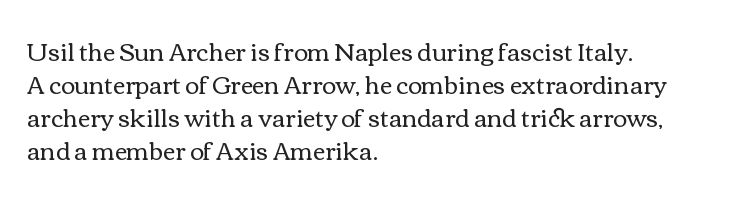
{"italic": "no", "bold": "no", "underline": "no", "align": "left", "line_spacing": "normal", "line_spacing_ratio": 1.38, "letter_spacing": "normal", "letter_spacing_em": 0.0, "glyph_px": 24}
